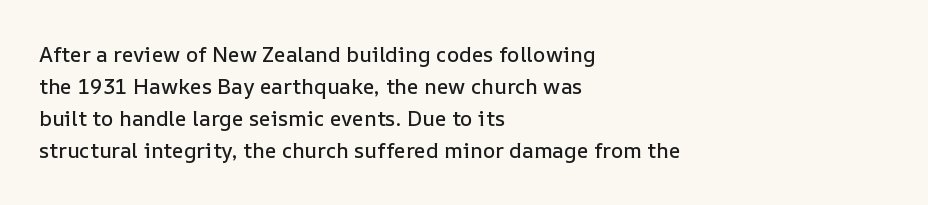
Layout note: lines flush left. The string is rendered with underlining switched off. The line texture is even and compact thanks to regular tracking. A roman cut, with each character standing at attention. The space between consecutive lines is moderate.
